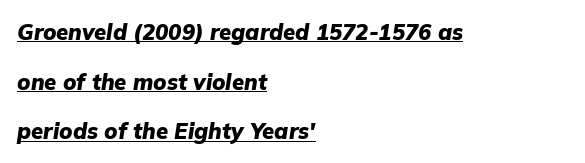
The image shows 22 px bold type, italic (leaning right); set left-aligned, loose line spacing (2.26x), normal letter spacing, underlined.
